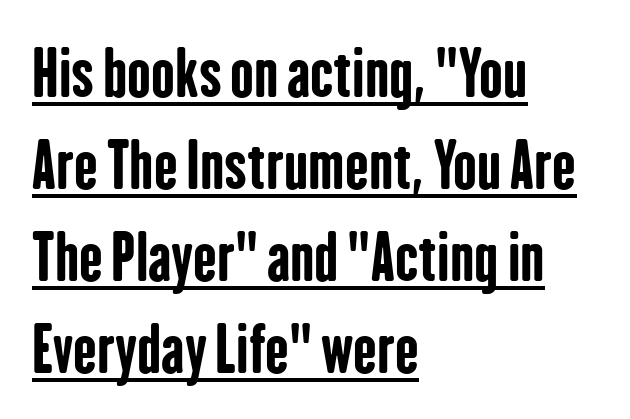
Q: Is the text bold? A: Yes.
Q: Is the text italic (slanted)? A: No, it is upright.
Q: Is the typeface a serif or a sans-serif typeface? A: Sans-serif.
Q: Is the text underlined? A: Yes.
Q: How is the paragraph aligned? A: Left-aligned.
Q: Is the spacing between letters normal or unusually wide? A: Normal.
Q: Is the spacing between lines tight, normal or loose? A: Normal.
Q: Width (condensed, normal, or wide)? A: Condensed.
Q: Stroke contrast? A: Low.
Q: x-height? A: Medium.
Q: Monospaced? A: No.
